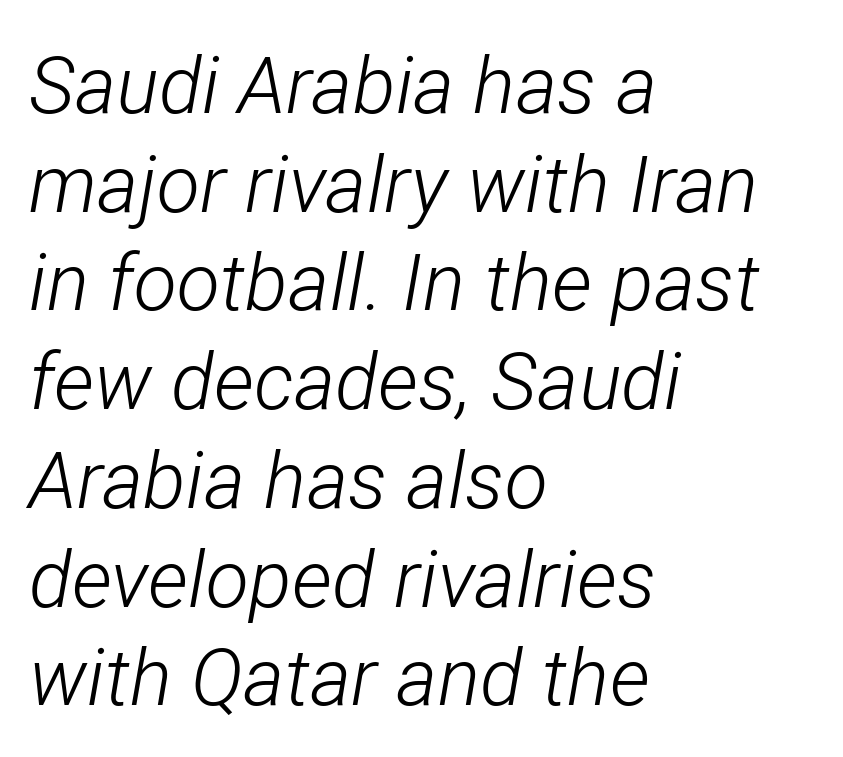
{"italic": "yes", "lean": "right", "slant_degrees": 12, "bold": "no", "weight": "light", "width": "condensed", "stroke_contrast": "low", "x_height": "medium", "monospaced": "no", "underline": "no", "align": "left", "line_spacing": "normal", "line_spacing_ratio": 1.25, "letter_spacing": "normal", "letter_spacing_em": 0.0, "glyph_px": 79}
